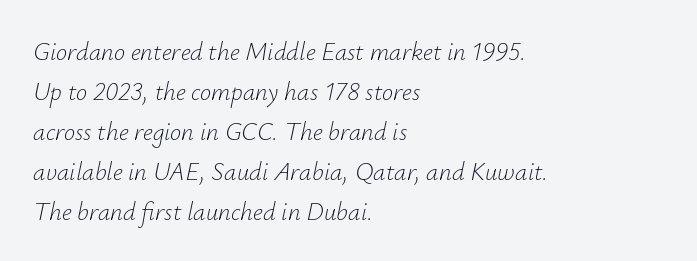
Each row of text sits above clean, open space. Reading down the column, the eye jumps a familiar distance to each next line. The passage shown is not bold in any degree. The passage is arranged the way most books set body copy — flush left. Tracking here is standard; glyphs follow each other at the usual distance.
